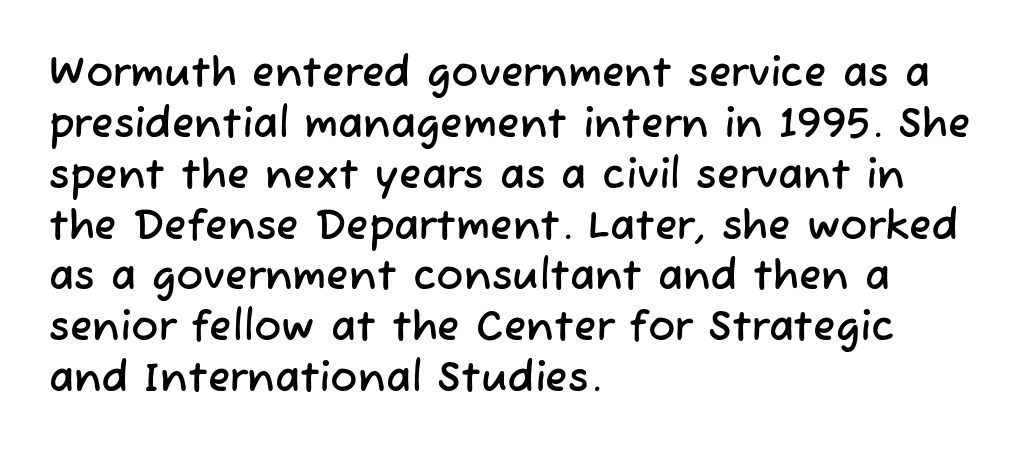
The image shows 41 px sans-serif type; set left-aligned, line spacing 1.24x, normal letter spacing, not underlined; low stroke contrast and a medium x-height.
